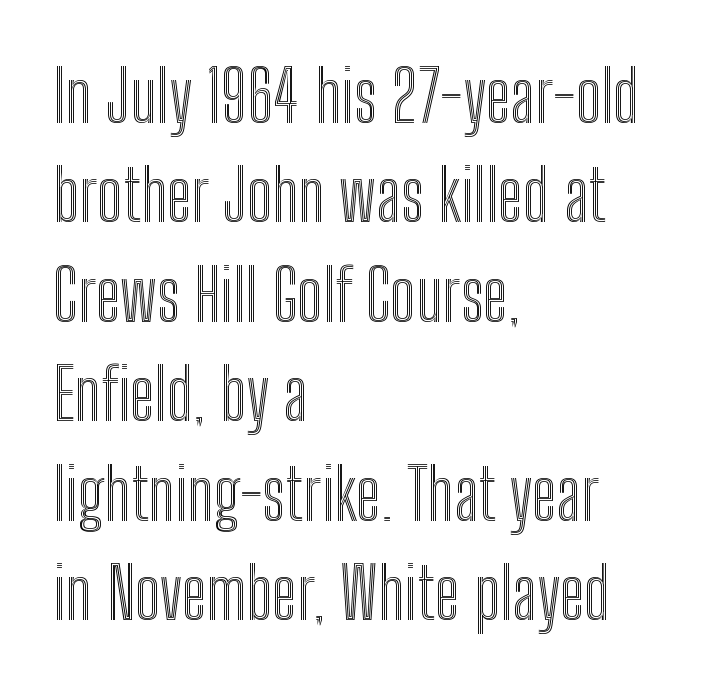
{"italic": "no", "width": "condensed", "x_height": "medium", "monospaced": "no", "underline": "no", "align": "left", "line_spacing": "normal", "line_spacing_ratio": 1.4, "letter_spacing": "normal", "letter_spacing_em": 0.0, "glyph_px": 71}
